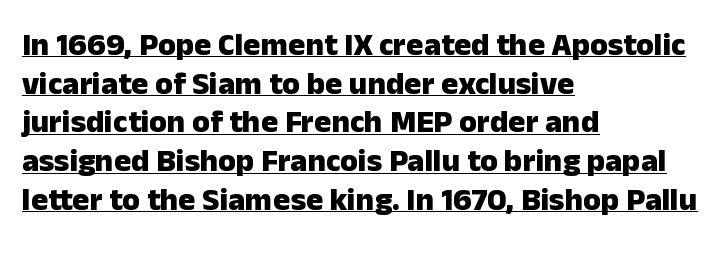
Q: Is the text bold? A: Yes.
Q: Is the text italic (slanted)? A: No, it is upright.
Q: Is the typeface a serif or a sans-serif typeface? A: Sans-serif.
Q: Is the text underlined? A: Yes.
Q: How is the paragraph aligned? A: Left-aligned.
Q: Is the spacing between letters normal or unusually wide? A: Normal.
Q: Width (condensed, normal, or wide)? A: Normal.
Q: Stroke contrast? A: Low.
Q: x-height? A: Medium.
Q: Monospaced? A: No.
